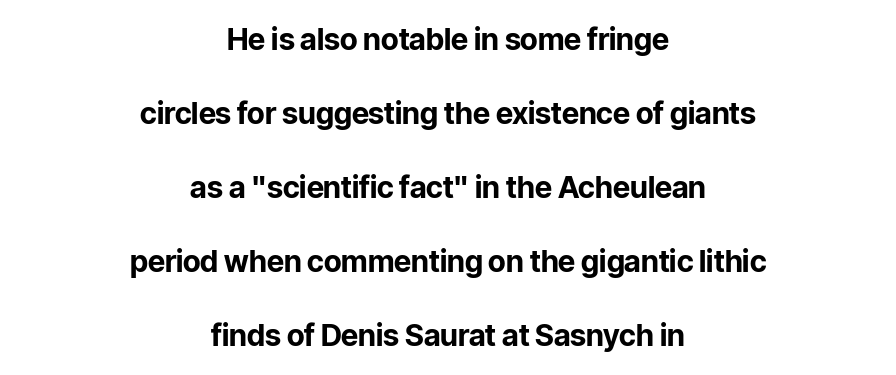
Q: Is the text bold? A: Yes.
Q: Is the text italic (slanted)? A: No, it is upright.
Q: Is the typeface a serif or a sans-serif typeface? A: Sans-serif.
Q: Is the text underlined? A: No.
Q: How is the paragraph aligned? A: Centered.
Q: Is the spacing between letters normal or unusually wide? A: Normal.
Q: Is the spacing between lines tight, normal or loose? A: Loose.
Q: Width (condensed, normal, or wide)? A: Normal.
Q: Stroke contrast? A: Low.
Q: x-height? A: Medium.
Q: Monospaced? A: No.
